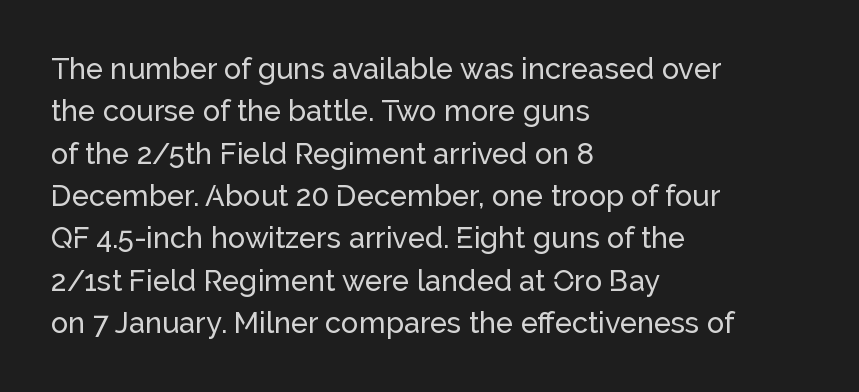
The foot of each line stays bare and open. Serif or sans? Sans — the stroke terminals are bare. This sample has the flowing, uneven cadence of proportional lettering. In CSS terms this would be text-align: left.
